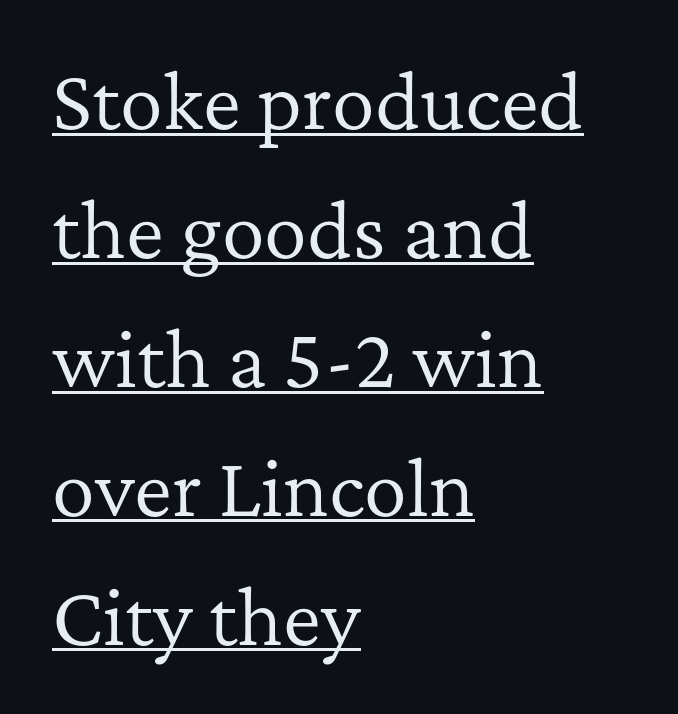
The image shows 72 px regular-weight serif type, upright; set left-aligned, line spacing 1.79x, normal letter spacing, underlined; low stroke contrast and a medium x-height.
